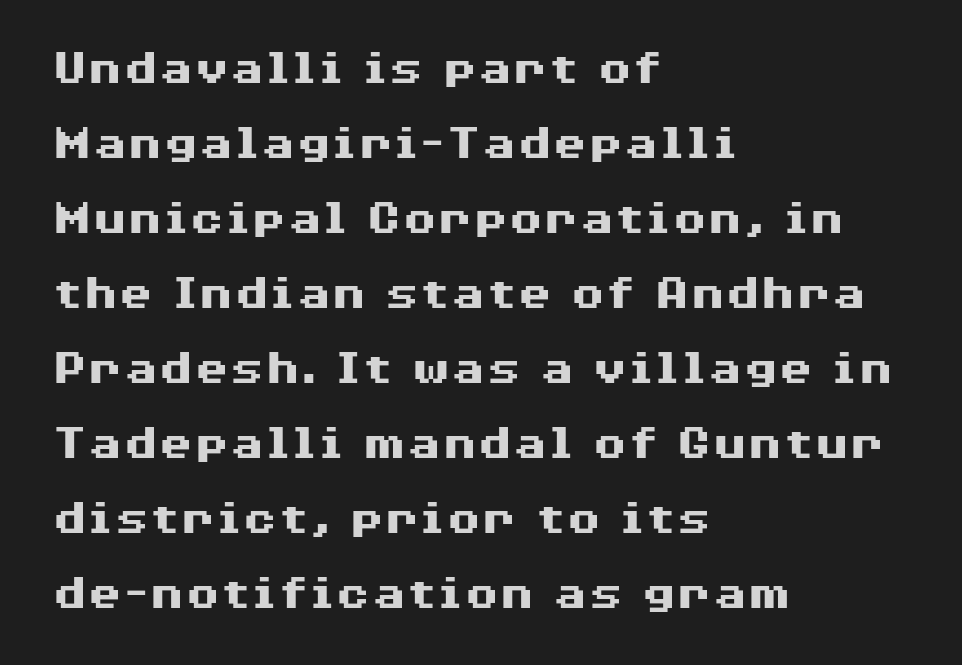
{"serif": "no", "italic": "no", "bold": "yes", "weight": "heavy", "width": "wide", "stroke_contrast": "medium", "x_height": "medium", "monospaced": "no", "underline": "no", "align": "left", "line_spacing": "normal", "line_spacing_ratio": 1.47, "letter_spacing": "normal", "letter_spacing_em": 0.0, "glyph_px": 51}
